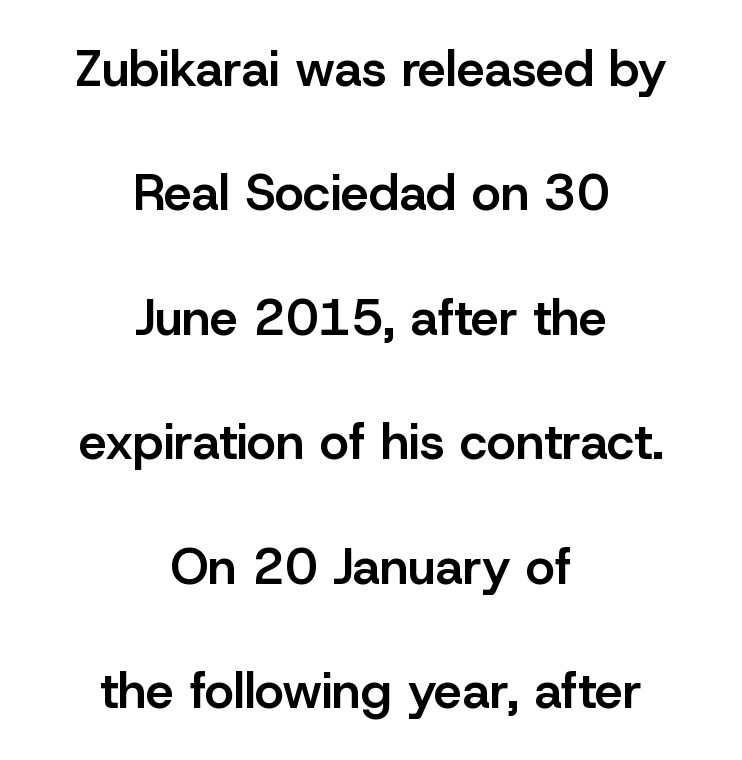
Q: Is the text bold? A: Semi-bold.
Q: Is the text italic (slanted)? A: No, it is upright.
Q: Is the typeface a serif or a sans-serif typeface? A: Sans-serif.
Q: Is the text underlined? A: No.
Q: How is the paragraph aligned? A: Centered.
Q: Is the spacing between letters normal or unusually wide? A: Normal.
Q: Is the spacing between lines tight, normal or loose? A: Loose.
Q: Width (condensed, normal, or wide)? A: Normal.
Q: Stroke contrast? A: Low.
Q: x-height? A: Medium.
Q: Monospaced? A: No.
